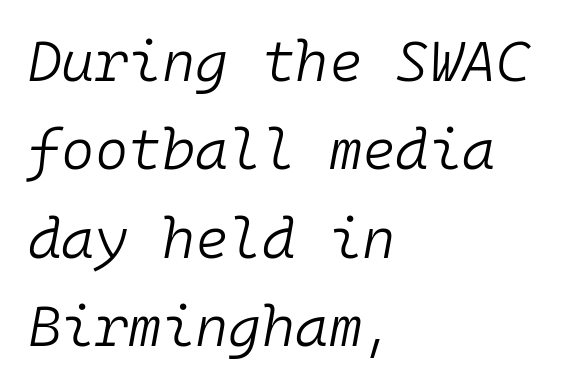
You could count columns in this text — the font is strictly monospaced. Layout note: lines flush left. This sample uses an oblique cut, with every glyph tilted off the vertical. The passage shown is not bold in any degree. The gap between lines stays unmarked.
